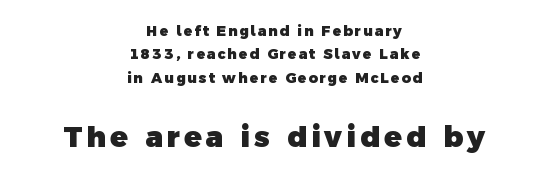
{"serif": "no", "bold": "yes", "weight": "heavy", "width": "normal", "x_height": "medium", "monospaced": "no", "underline": "no", "align": "center", "line_spacing": "normal", "line_spacing_ratio": 1.67, "larger_block": "second", "size_ratio": 2.07, "glyph_px": 29}
